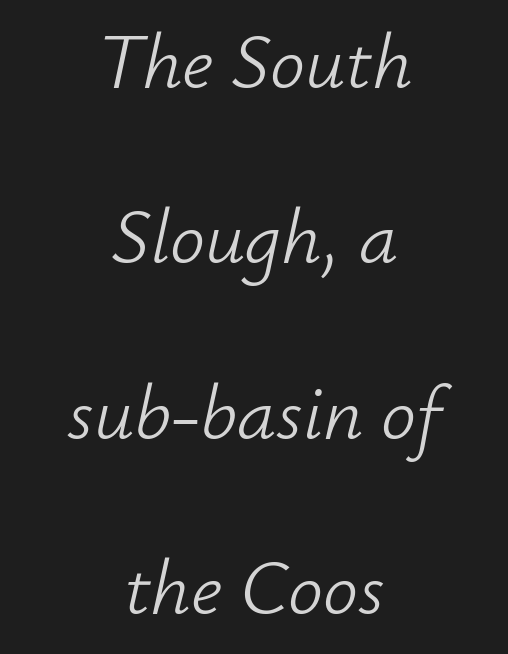
The passage shown is not bold in any degree. Looks like regular typesetting: each glyph gets only the width it needs. Underlining? Definitely not there. Standard letterfit; no display-style spreading of the glyphs. The vertical gap from one line to the next is large. Does the lettering tilt? It does — this is italic.
